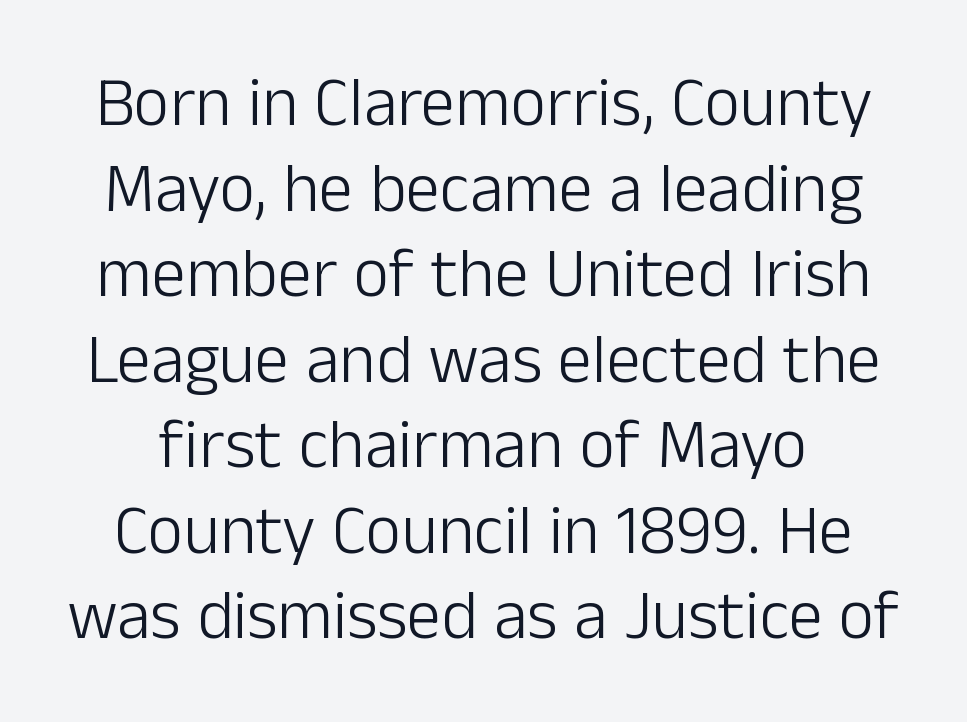
Q: Is the text bold? A: No.
Q: Is the text italic (slanted)? A: No, it is upright.
Q: Is the typeface a serif or a sans-serif typeface? A: Sans-serif.
Q: Is the text underlined? A: No.
Q: Is the spacing between letters normal or unusually wide? A: Normal.
Q: Width (condensed, normal, or wide)? A: Normal.
Q: Stroke contrast? A: Low.
Q: x-height? A: Medium.
Q: Monospaced? A: No.
